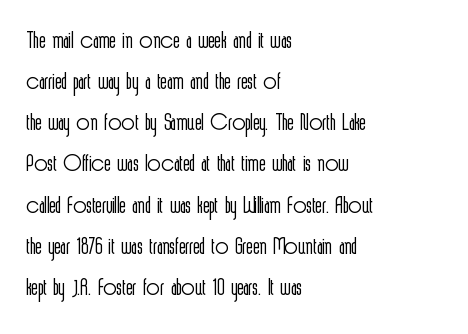
The image shows 34 px light, condensed sans-serif type, upright; set left-aligned, line spacing 1.21x, normal letter spacing, not underlined; a medium x-height.
